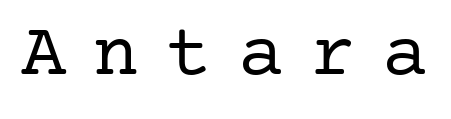
{"serif": "yes", "italic": "no", "bold": "no", "weight": "regular", "width": "normal", "stroke_contrast": "low", "x_height": "medium", "underline": "no", "letter_spacing": "wide", "letter_spacing_em": 0.35, "glyph_px": 76}
